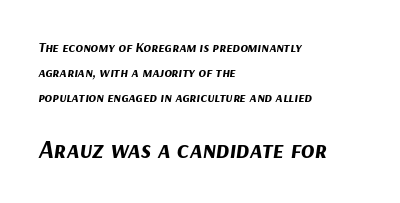
Q: Is the text bold? A: Yes.
Q: Is the text italic (slanted)? A: Yes, it leans right by about 9 degrees.
Q: Is the text underlined? A: No.
Q: How is the paragraph aligned? A: Left-aligned.
Q: Is the spacing between letters normal or unusually wide? A: Normal.
Q: Which block of text is set in a larger size, the first (top) or the second (bottom)? A: The second (bottom) one.
